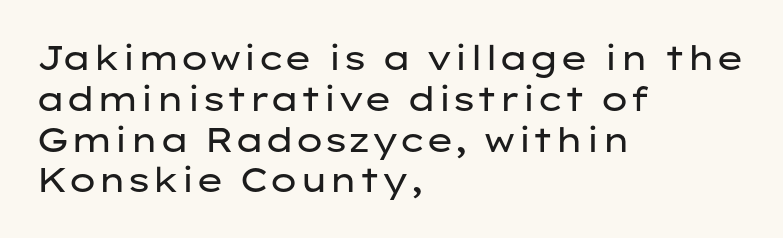
{"serif": "no", "italic": "no", "bold": "no", "weight": "regular", "width": "wide", "stroke_contrast": "low", "x_height": "medium", "monospaced": "no", "underline": "no", "align": "left", "line_spacing_ratio": 1.2, "letter_spacing": "normal", "letter_spacing_em": 0.0, "glyph_px": 34}
